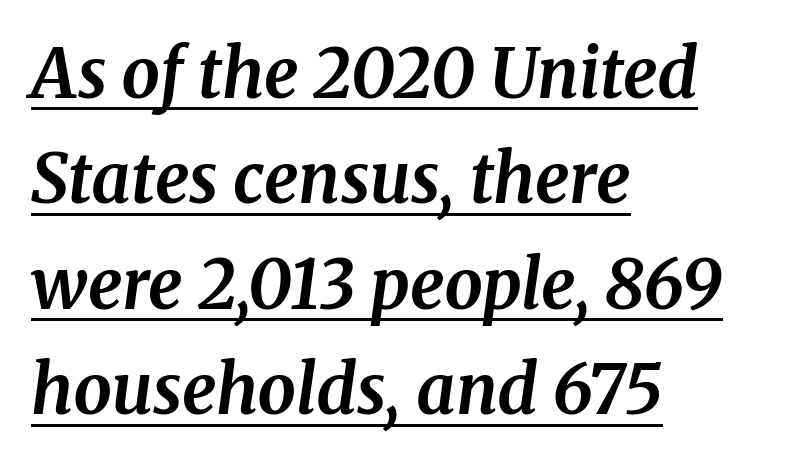
Q: Is the text bold? A: Yes.
Q: Is the text italic (slanted)? A: Yes, it leans right by about 8 degrees.
Q: Is the typeface a serif or a sans-serif typeface? A: Serif.
Q: Is the text underlined? A: Yes.
Q: How is the paragraph aligned? A: Left-aligned.
Q: Is the spacing between letters normal or unusually wide? A: Normal.
Q: Is the spacing between lines tight, normal or loose? A: Normal.
Q: Width (condensed, normal, or wide)? A: Normal.
Q: Stroke contrast? A: Medium.
Q: x-height? A: Medium.
Q: Monospaced? A: No.
